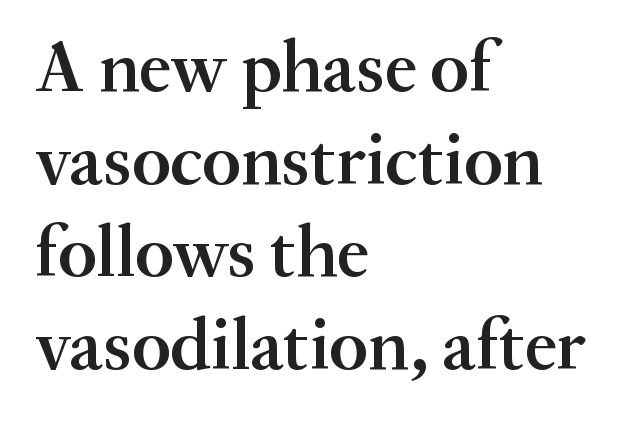
The image shows 73 px semibold serif type, upright; set left-aligned, normal line spacing (1.27x), normal letter spacing, not underlined; medium stroke contrast and a small x-height.
